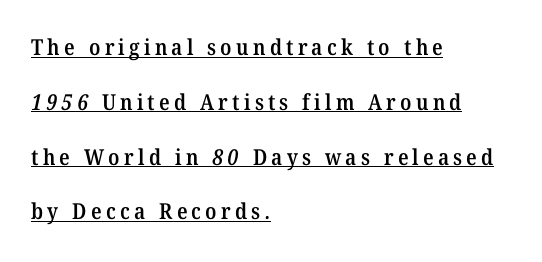
The image shows 22 px text type; set left-aligned, loose line spacing (2.49x), underlined.
